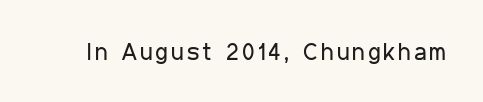
Q: Is the text bold? A: No.
Q: Is the text italic (slanted)? A: No, it is upright.
Q: Is the text underlined? A: No.
